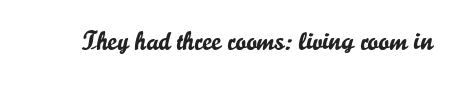
Q: Is the text italic (slanted)? A: Yes.
Q: Is the text underlined? A: No.
Q: Is the spacing between letters normal or unusually wide? A: Normal.
